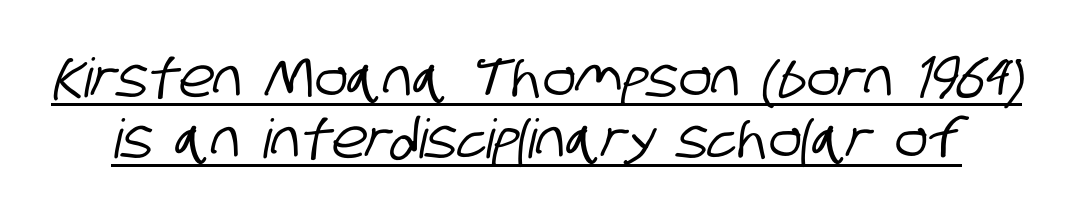
The image shows 54 px condensed sans-serif type; set tight line spacing (1.13x), normal letter spacing, underlined; low stroke contrast and a large x-height.
